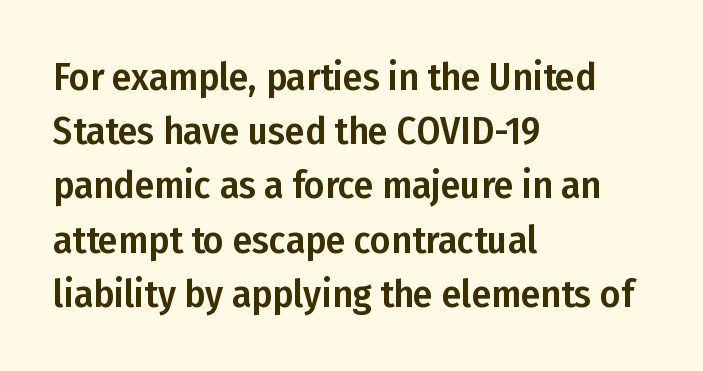
The image shows 39 px condensed sans-serif type, upright; set left-aligned, normal line spacing (1.39x), normal letter spacing, not underlined; low stroke contrast and a medium x-height.
